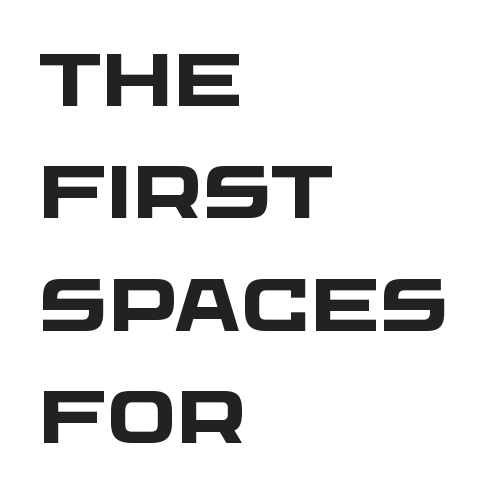
{"serif": "no", "bold": "yes", "weight": "heavy", "width": "wide", "stroke_contrast": "low", "x_height": "large", "monospaced": "no", "underline": "no", "align": "left", "line_spacing": "normal", "line_spacing_ratio": 1.52, "letter_spacing": "normal", "letter_spacing_em": 0.0, "glyph_px": 74}
